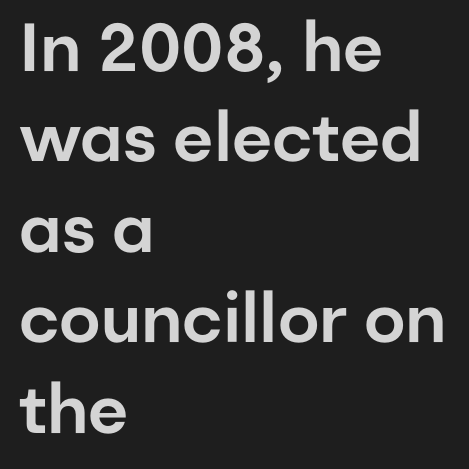
Q: Is the text italic (slanted)? A: No, it is upright.
Q: Is the typeface a serif or a sans-serif typeface? A: Sans-serif.
Q: Is the text underlined? A: No.
Q: How is the paragraph aligned? A: Left-aligned.
Q: Is the spacing between letters normal or unusually wide? A: Normal.
Q: Is the spacing between lines tight, normal or loose? A: Normal.
Q: Width (condensed, normal, or wide)? A: Normal.
Q: Stroke contrast? A: Low.
Q: x-height? A: Medium.
Q: Monospaced? A: No.
